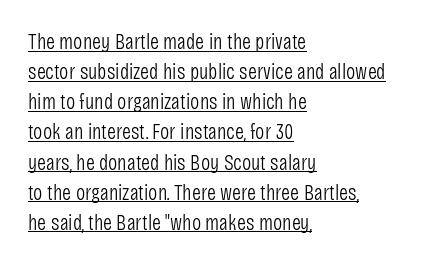
Stroke thickness stays within the range of a standard reading face or lighter. Words appear dense and cohesive because spacing is normal. Every word sits above its own underline. Normally led — the rows are evenly, conventionally spaced. The rendering anchors every line to the left-hand side.
